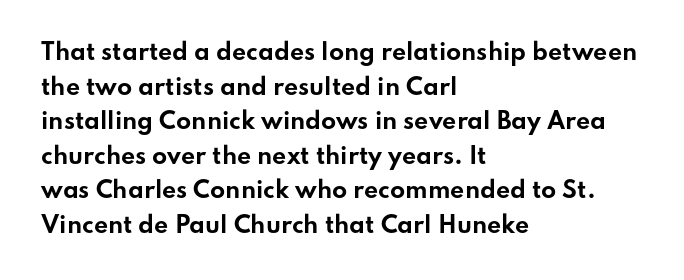
This sample uses an upright cut, with every glyph sitting square on the baseline. Whoever set this chose a conventional vertical rhythm. Students, note that the glyphs here touch the page at normal intervals. Strokes here are thick enough to call this a true bold.
